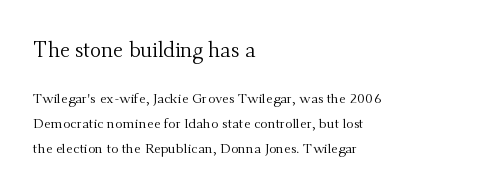
{"italic": "no", "bold": "no", "underline": "no", "align": "left", "line_spacing_ratio": 1.77, "letter_spacing": "normal", "letter_spacing_em": 0.0, "larger_block": "first", "size_ratio": 1.5, "glyph_px": 21}
